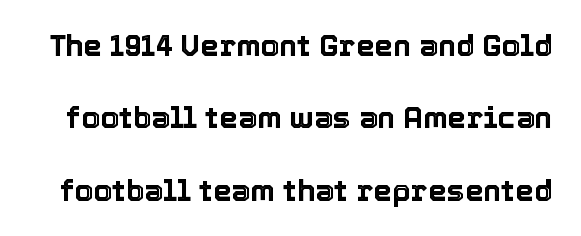
The image shows 30 px text type, upright; set loose line spacing (2.41x), normal letter spacing, not underlined; a medium x-height.
